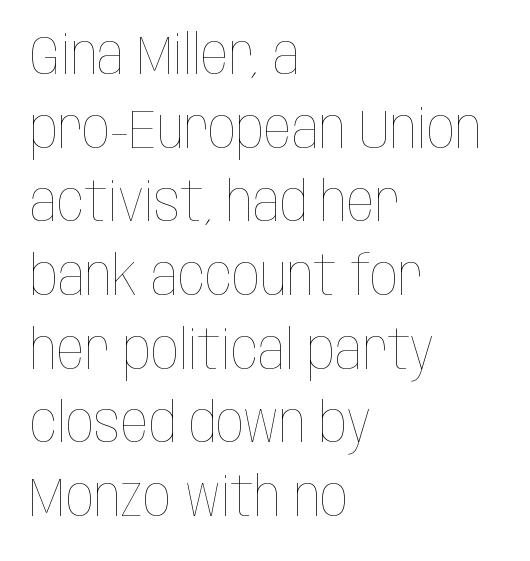
Q: Is the text bold? A: No.
Q: Is the text italic (slanted)? A: No, it is upright.
Q: Is the text underlined? A: No.
Q: How is the paragraph aligned? A: Left-aligned.
Q: Is the spacing between letters normal or unusually wide? A: Normal.
Q: Is the spacing between lines tight, normal or loose? A: Normal.
Q: Width (condensed, normal, or wide)? A: Condensed.
Q: Stroke contrast? A: Low.
Q: x-height? A: Large.
Q: Monospaced? A: No.
